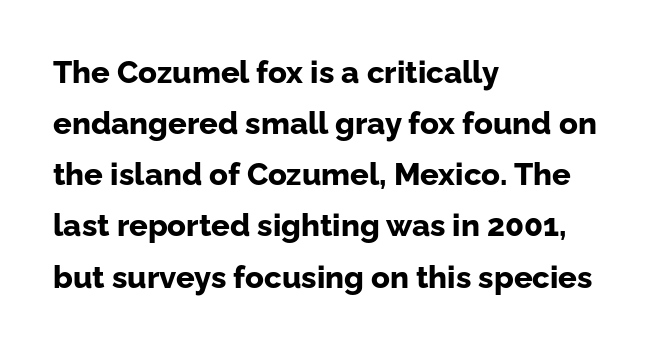
The image shows 31 px bold sans-serif type, upright; set left-aligned, normal line spacing (1.65x), normal letter spacing, not underlined; low stroke contrast and a medium x-height.
